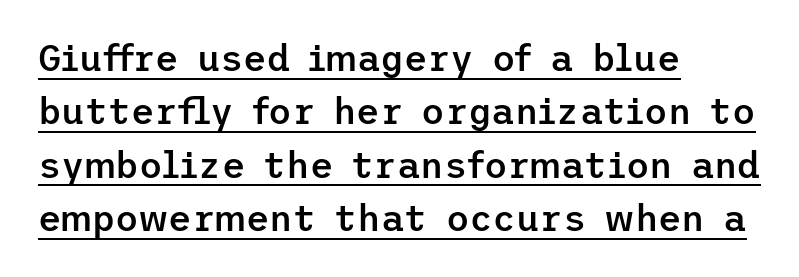
Reading down the block, your eye returns to a fixed left position each line. Typographically, this falls in the sans-serif category. Students, observe the line beneath the letters — that is underlining. Bold? Not quite — semibold, heavier than regular but stopping short. Honestly, the row spacing looks completely unremarkable. You could call the tracking neutral — neither tight nor loose.
